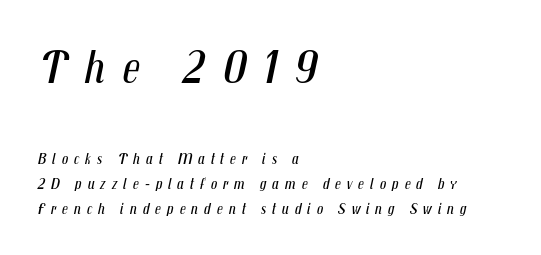
{"italic": "yes", "lean": "right", "slant_degrees": 12, "bold": "no", "weight": "regular", "width": "condensed", "stroke_contrast": "medium", "x_height": "medium", "monospaced": "no", "underline": "no", "align": "left", "line_spacing": "normal", "line_spacing_ratio": 1.56, "letter_spacing": "wide", "letter_spacing_em": 0.36, "larger_block": "first", "size_ratio": 2.94, "glyph_px": 47}
